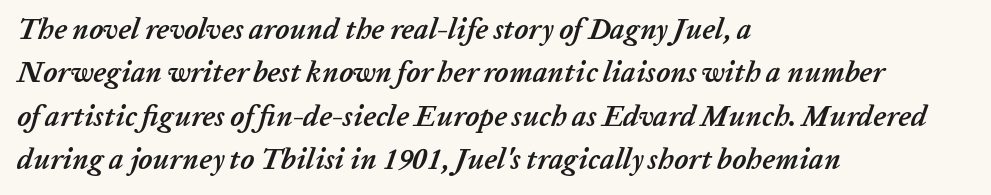
Q: Is the text bold? A: Yes.
Q: Is the text italic (slanted)? A: Yes, it leans right by about 20 degrees.
Q: Is the text underlined? A: No.
Q: How is the paragraph aligned? A: Left-aligned.
Q: Is the spacing between letters normal or unusually wide? A: Normal.
Q: Is the spacing between lines tight, normal or loose? A: Normal.
Q: Width (condensed, normal, or wide)? A: Normal.
Q: Stroke contrast? A: Low.
Q: x-height? A: Medium.
Q: Monospaced? A: No.
